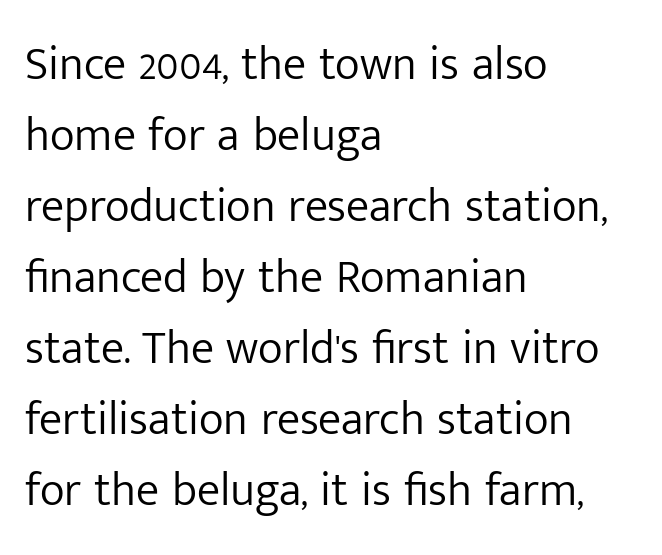
{"serif": "no", "italic": "no", "bold": "no", "weight": "light", "width": "normal", "stroke_contrast": "low", "x_height": "medium", "monospaced": "no", "underline": "no", "align": "left", "line_spacing": "normal", "line_spacing_ratio": 1.51, "letter_spacing": "normal", "letter_spacing_em": 0.0, "glyph_px": 47}
